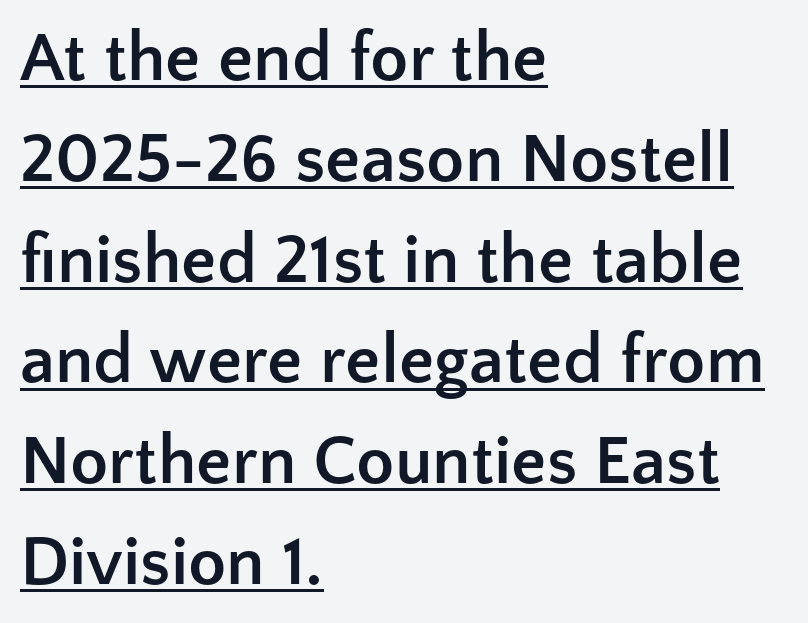
{"serif": "no", "italic": "no", "bold": "yes", "weight": "semibold", "width": "normal", "stroke_contrast": "low", "x_height": "medium", "monospaced": "no", "underline": "yes", "align": "left", "line_spacing": "normal", "line_spacing_ratio": 1.44, "letter_spacing": "normal", "letter_spacing_em": 0.0, "glyph_px": 70}
